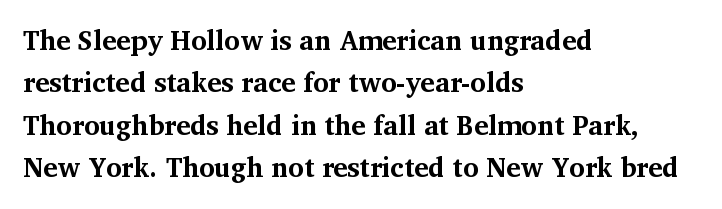
The axis of the letterforms is exactly vertical. The passage is arranged the way most books set body copy — flush left. Beneath every word, the page is bare. Summary of weight: heavy, a full bold. In terms of leading, this rendering sits right in the middle.
